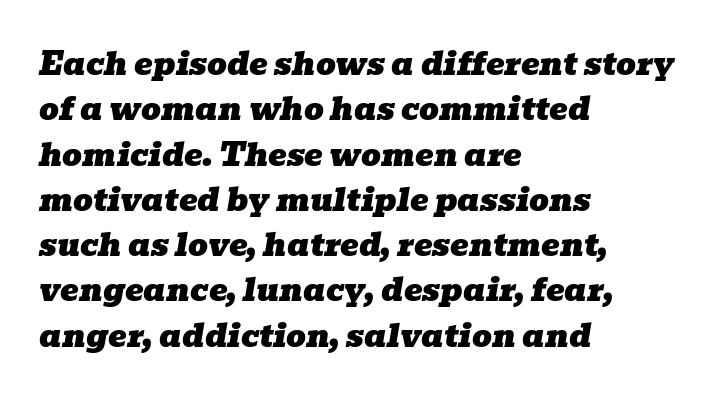
{"serif": "yes", "italic": "yes", "lean": "right", "slant_degrees": 10, "width": "wide", "stroke_contrast": "low", "x_height": "medium", "monospaced": "no", "underline": "no", "align": "left", "line_spacing": "normal", "line_spacing_ratio": 1.46, "letter_spacing": "normal", "letter_spacing_em": 0.0, "glyph_px": 31}
